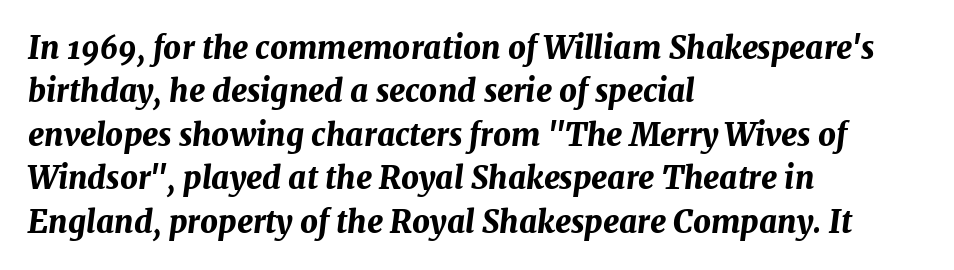
The rendering uses a moderate line-height, typical for paragraphs. Honestly, there is no underline to notice here at all. Chunky letters — that's bold for sure. Characters are canted at an angle relative to the baseline's perpendicular. These lines keep a tight, regular rhythm from letter to letter. A typesetter would call this proportional, since set widths differ per character.
